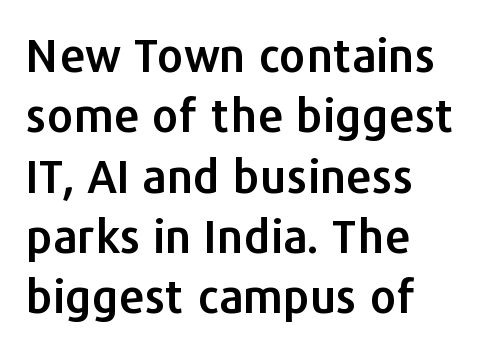
Quick note: underline off. One glance says typical: line gaps are just what's usual. Is the letter spacing exaggerated? No — it looks like the ordinary default. Which margin do the lines hug? The left one — the right edge is uneven. Every character sits straight up, as roman type does.
